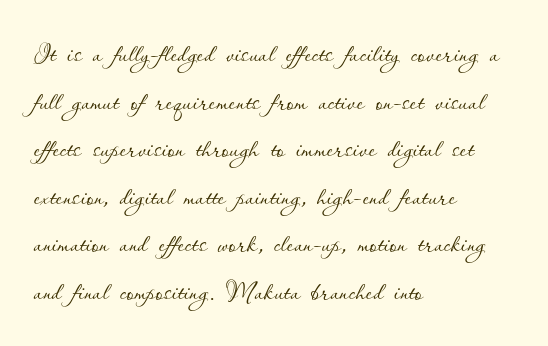
The image shows 36 px thin type; set left-aligned, normal line spacing (1.32x), normal letter spacing, not underlined; low stroke contrast and a small x-height.
